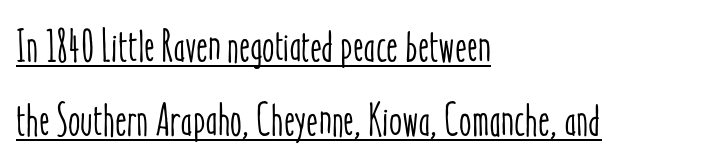
Q: Is the text italic (slanted)? A: No, it is upright.
Q: Is the text underlined? A: Yes.
Q: How is the paragraph aligned? A: Left-aligned.
Q: Is the spacing between letters normal or unusually wide? A: Normal.
Q: Is the spacing between lines tight, normal or loose? A: Normal.
Q: Width (condensed, normal, or wide)? A: Condensed.
Q: Stroke contrast? A: Low.
Q: x-height? A: Medium.
Q: Monospaced? A: No.
